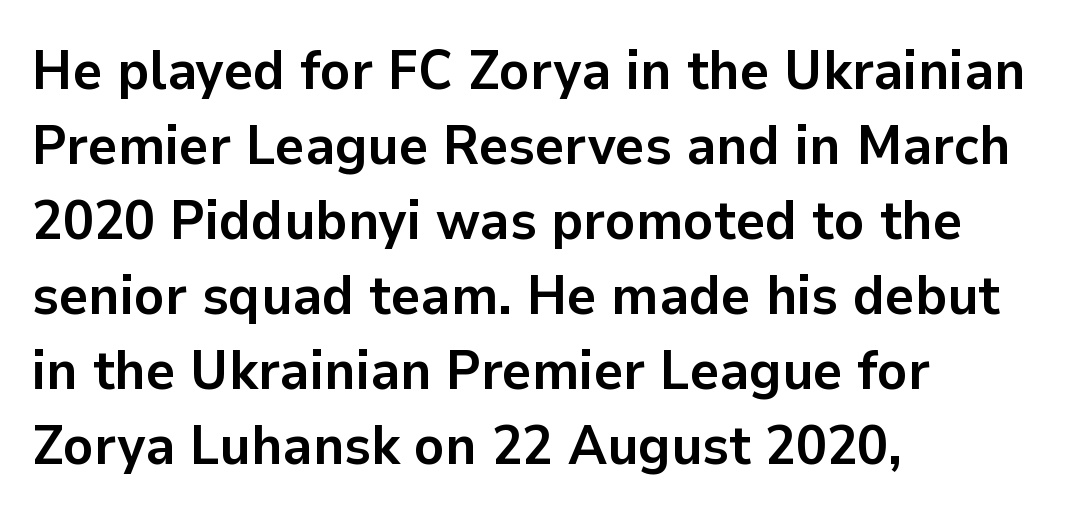
The image shows 56 px semibold sans-serif type, upright; set left-aligned, normal line spacing (1.34x), normal letter spacing, not underlined; low stroke contrast and a medium x-height.
